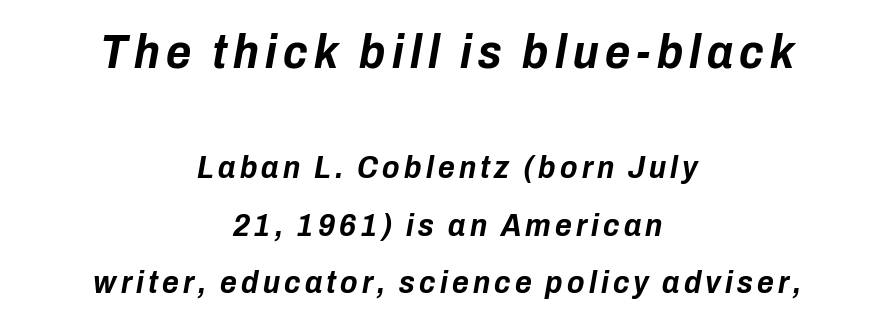
The image shows 48 px bold, condensed type, italic (leaning right); set centered, line spacing 1.79x, not underlined; the first (top) block is 1.5x larger; low stroke contrast and a medium x-height.
